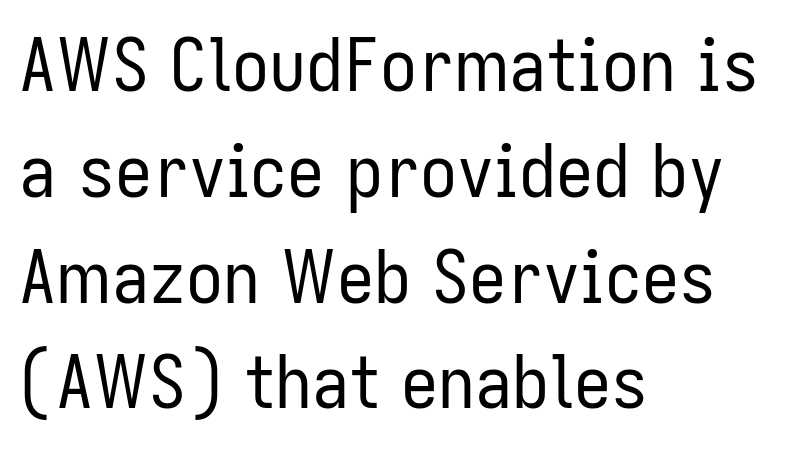
These lines are set flush left with a ragged right edge. The face used here is proportionally spaced, like ordinary book or web type. Tracking value appears to be zero — textbook default spacing. This block has exactly the height ordinary leading produces.
